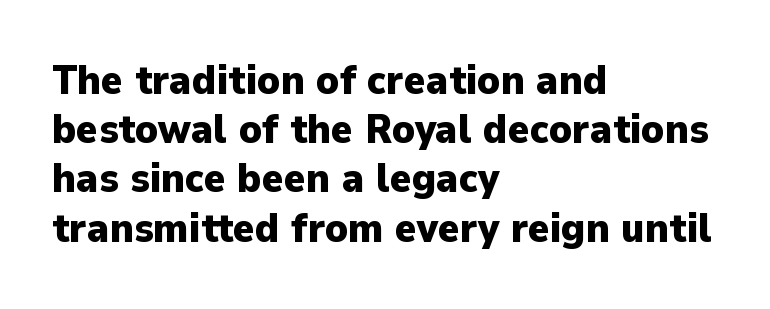
{"serif": "no", "italic": "no", "bold": "yes", "weight": "heavy", "width": "normal", "stroke_contrast": "low", "x_height": "medium", "monospaced": "no", "underline": "no", "align": "left", "line_spacing_ratio": 1.2, "letter_spacing": "normal", "letter_spacing_em": 0.0, "glyph_px": 41}
